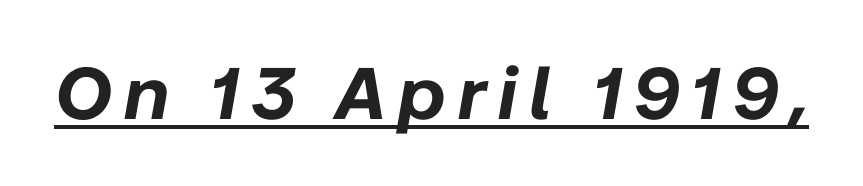
{"italic": "yes", "lean": "right", "slant_degrees": 10, "bold": "yes", "weight": "bold", "width": "normal", "stroke_contrast": "low", "x_height": "medium", "monospaced": "no", "underline": "yes", "glyph_px": 73}
